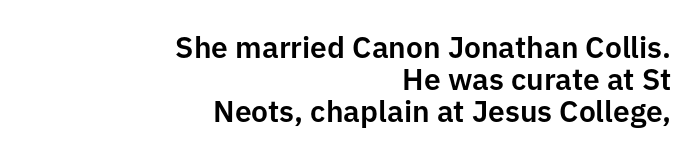
Q: Is the text italic (slanted)? A: No, it is upright.
Q: Is the typeface a serif or a sans-serif typeface? A: Sans-serif.
Q: Is the text underlined? A: No.
Q: How is the paragraph aligned? A: Right-aligned.
Q: Is the spacing between letters normal or unusually wide? A: Normal.
Q: Is the spacing between lines tight, normal or loose? A: Tight.
Q: Width (condensed, normal, or wide)? A: Normal.
Q: Stroke contrast? A: Low.
Q: x-height? A: Medium.
Q: Monospaced? A: No.
